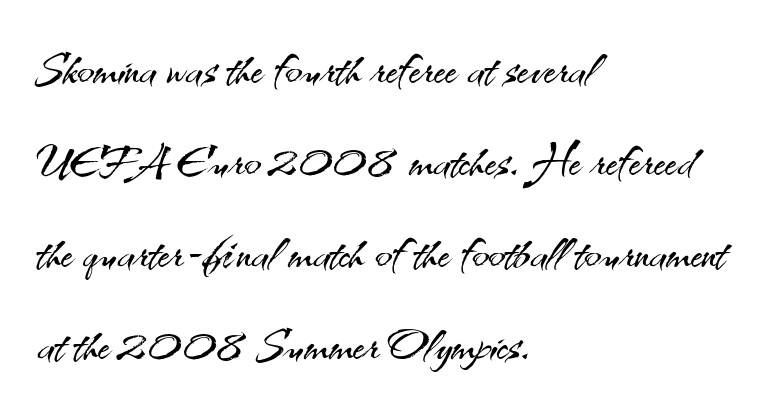
Q: Is the text bold? A: No.
Q: Is the text italic (slanted)? A: Yes.
Q: Is the typeface a serif or a sans-serif typeface? A: Sans-serif.
Q: Is the text underlined? A: No.
Q: How is the paragraph aligned? A: Left-aligned.
Q: Is the spacing between letters normal or unusually wide? A: Normal.
Q: Is the spacing between lines tight, normal or loose? A: Normal.
Q: Width (condensed, normal, or wide)? A: Normal.
Q: Stroke contrast? A: Medium.
Q: x-height? A: Small.
Q: Monospaced? A: No.
